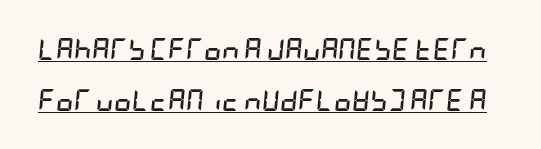
{"italic": "yes", "lean": "right", "slant_degrees": 5, "bold": "yes", "underline": "yes", "line_spacing": "loose", "line_spacing_ratio": 2.31, "letter_spacing": "normal", "letter_spacing_em": 0.0, "glyph_px": 22}
